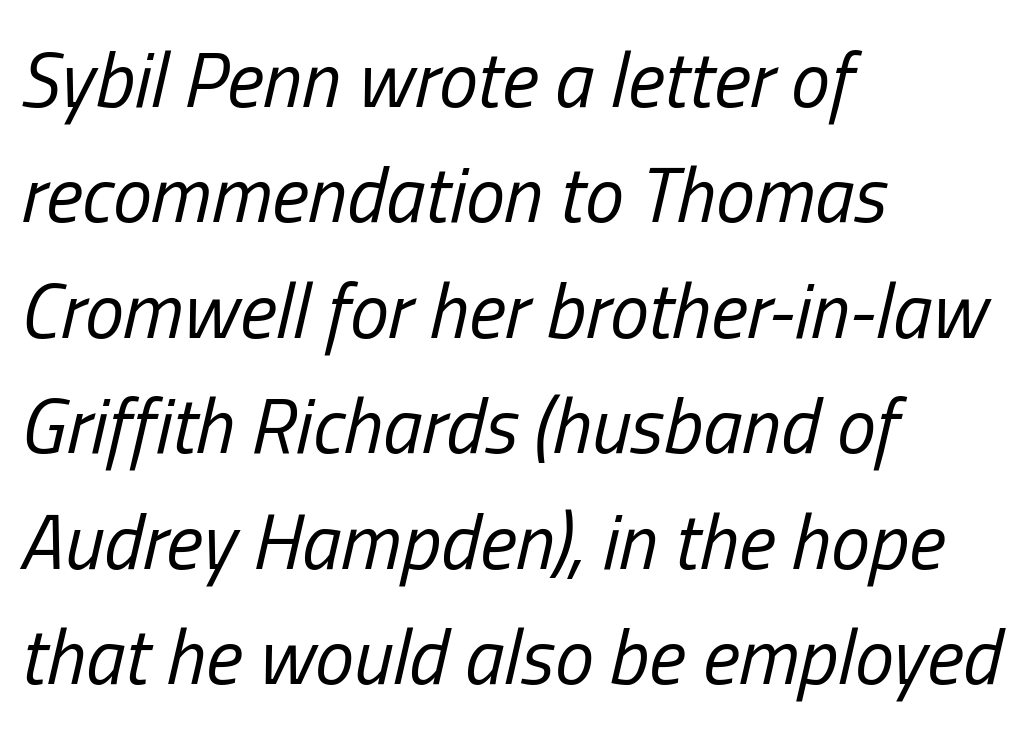
{"italic": "yes", "lean": "right", "slant_degrees": 13, "bold": "no", "weight": "regular", "width": "condensed", "stroke_contrast": "low", "x_height": "medium", "monospaced": "no", "underline": "no", "align": "left", "line_spacing": "normal", "line_spacing_ratio": 1.48, "letter_spacing": "normal", "letter_spacing_em": 0.0, "glyph_px": 78}
